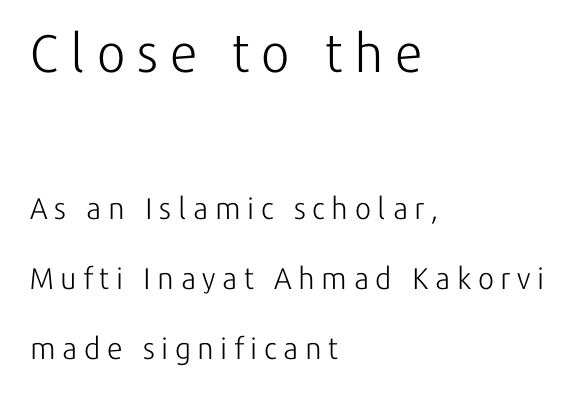
Baseline-to-baseline distance is far greater than the letter height. The block sitting higher on the canvas is the one with enlarged characters. The letters carry no serifs — their stems end cleanly without finishing strokes. The rendering uses natural spacing where letterforms have individual widths. Words appear elongated and porous because spacing is wide.
